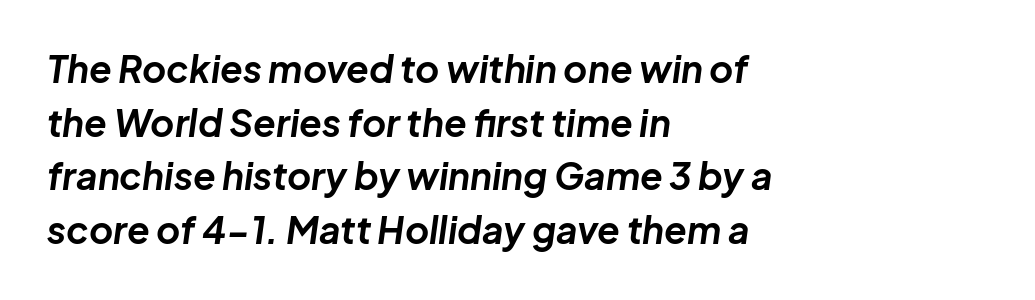
The image shows 37 px bold type, italic (leaning right); set left-aligned, normal line spacing (1.45x), normal letter spacing, not underlined; low stroke contrast and a medium x-height.
